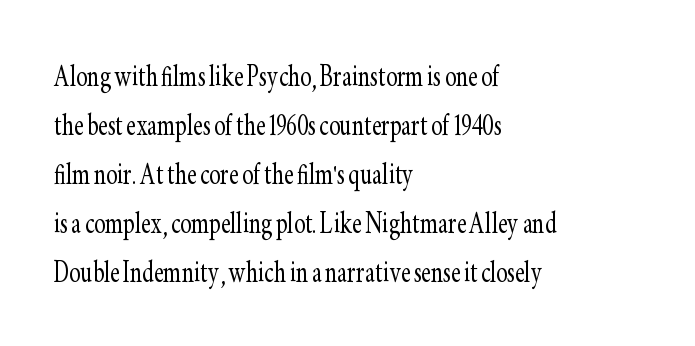
Q: Is the text bold? A: No.
Q: Is the text italic (slanted)? A: No, it is upright.
Q: Is the typeface a serif or a sans-serif typeface? A: Serif.
Q: Is the text underlined? A: No.
Q: How is the paragraph aligned? A: Left-aligned.
Q: Is the spacing between letters normal or unusually wide? A: Normal.
Q: Is the spacing between lines tight, normal or loose? A: Normal.
Q: Width (condensed, normal, or wide)? A: Condensed.
Q: Stroke contrast? A: Low.
Q: x-height? A: Small.
Q: Monospaced? A: No.
